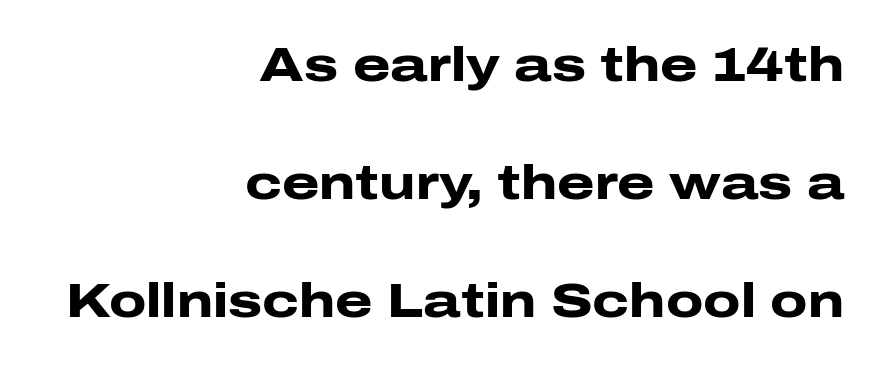
The image shows 48 px heavy, wide sans-serif type, upright; set right-aligned, loose line spacing (2.46x), normal letter spacing, not underlined; low stroke contrast and a medium x-height.
